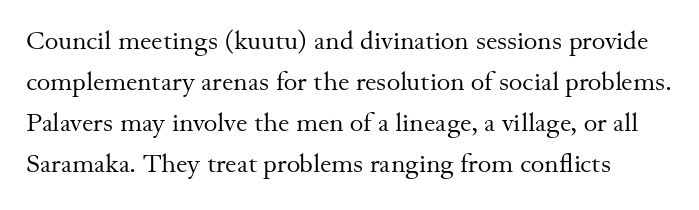
The image shows 26 px text type, upright; set normal line spacing (1.58x), normal letter spacing, not underlined.
